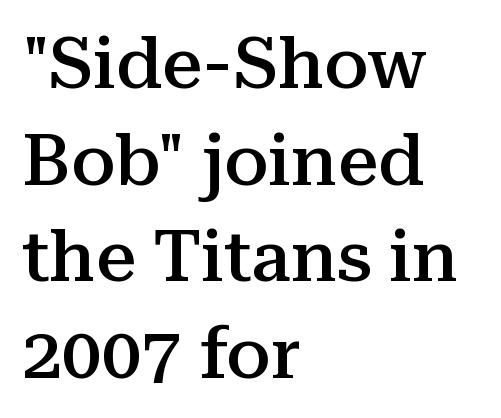
Q: Is the text bold? A: Semi-bold.
Q: Is the text italic (slanted)? A: No, it is upright.
Q: Is the typeface a serif or a sans-serif typeface? A: Serif.
Q: Is the text underlined? A: No.
Q: How is the paragraph aligned? A: Left-aligned.
Q: Is the spacing between letters normal or unusually wide? A: Normal.
Q: Is the spacing between lines tight, normal or loose? A: Normal.
Q: Width (condensed, normal, or wide)? A: Normal.
Q: Stroke contrast? A: Medium.
Q: x-height? A: Medium.
Q: Monospaced? A: No.
